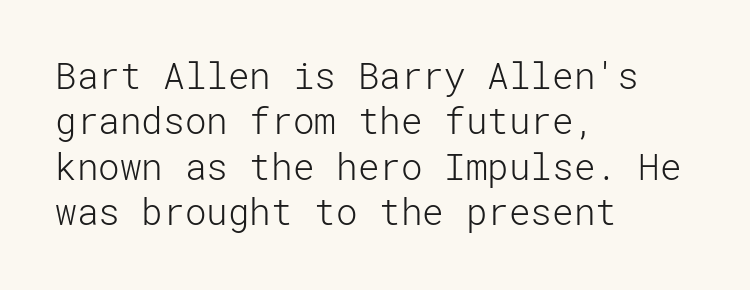
Q: Is the text bold? A: No.
Q: Is the text italic (slanted)? A: No, it is upright.
Q: Is the typeface a serif or a sans-serif typeface? A: Sans-serif.
Q: Is the text underlined? A: No.
Q: How is the paragraph aligned? A: Left-aligned.
Q: Is the spacing between letters normal or unusually wide? A: Normal.
Q: Is the spacing between lines tight, normal or loose? A: Normal.
Q: Width (condensed, normal, or wide)? A: Normal.
Q: Stroke contrast? A: Low.
Q: x-height? A: Medium.
